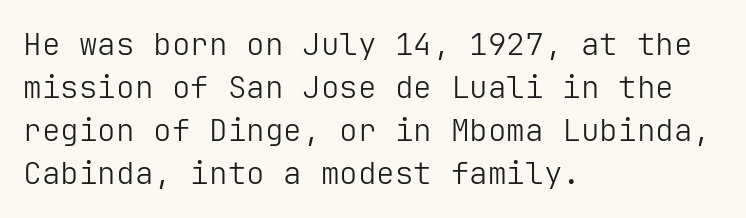
There is no visible air inserted between adjacent glyphs. The compositor pushed each line to the left boundary. Do the letters lean? They stand straight. Is the type heavy? It reads as light-to-regular instead.
